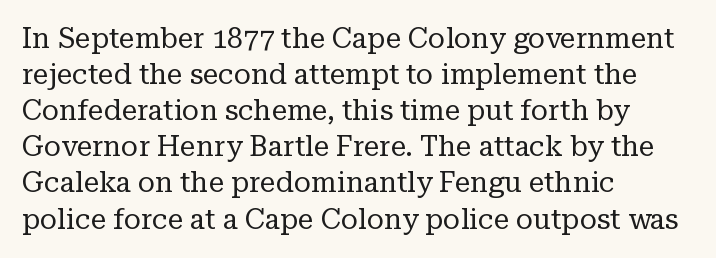
{"serif": "yes", "italic": "no", "bold": "no", "weight": "regular", "width": "normal", "stroke_contrast": "low", "x_height": "medium", "monospaced": "no", "underline": "no", "align": "left", "line_spacing": "normal", "line_spacing_ratio": 1.29, "letter_spacing": "normal", "letter_spacing_em": 0.0, "glyph_px": 28}
